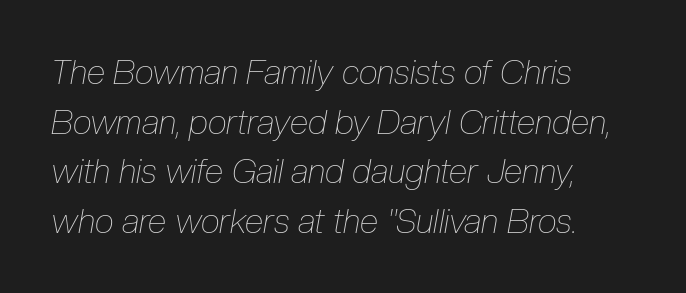
A quiet, ordinary-to-light weight characterises the typeface. The gap between lines stays unmarked. The letters sit at their default tracking, neither squeezed nor spread. The passage is arranged the way most books set body copy — flush left. Is the type slanted? Yes — the strokes lean at a clear angle. A typesetter would call this proportional, since set widths differ per character.
